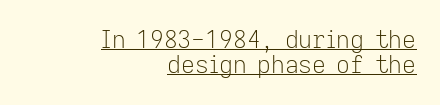
Decoration check: the copy is underlined. One-word summary of the alignment: right. Nobody touched the tracking dial on this one. How would I describe the line gaps? Narrow and economical.
